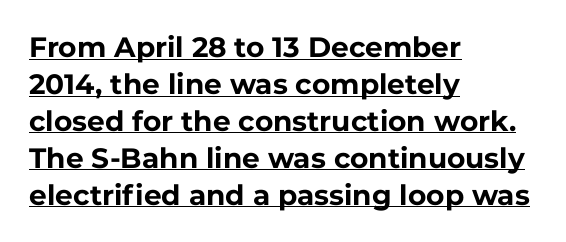
Each glyph is drawn with heavy, bold strokes. Character widths vary here, with narrow letters taking less room than wide ones. What's the leading like? Ordinary, nothing unusual. The text block is weighted toward the left margin, trailing off unevenly rightward. The specimen reads as upright at a glance. Font category for this specimen: sans-serif.
